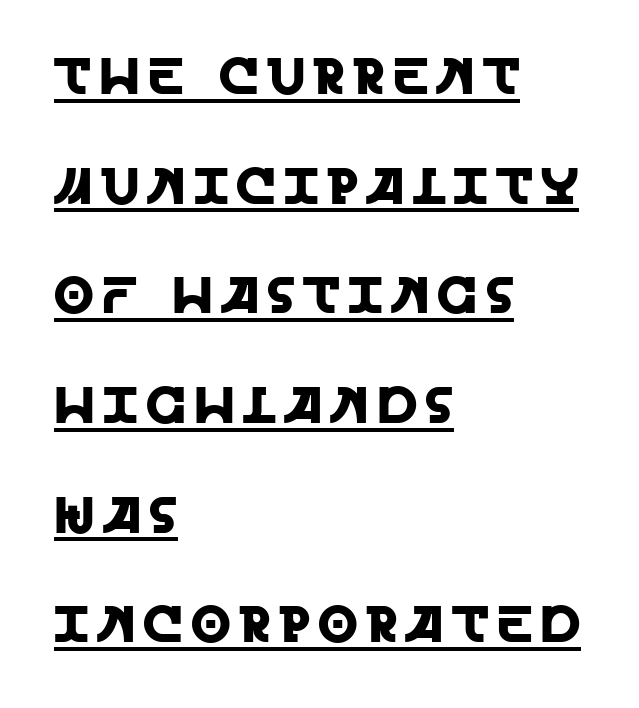
Every character sits straight up, as roman type does. Letterform terminals end flat and unadorned throughout the passage. What decoration does the sample have? An underline. The compositor pushed each line to the left boundary. Vertically, the passage feels expansive, rows floating well apart. Looks like regular typesetting: each glyph gets only the width it needs.
